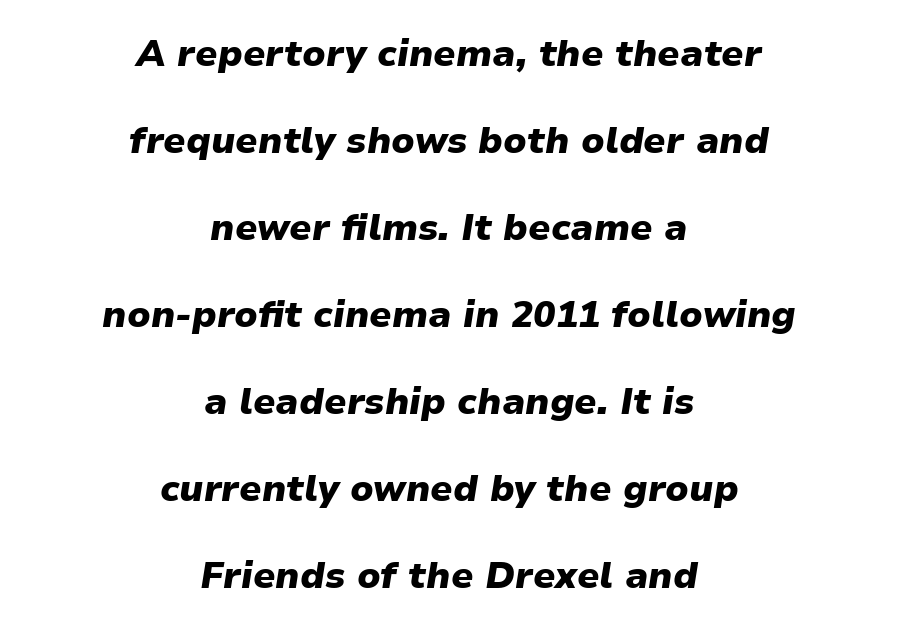
The image shows 37 px heavy type, italic (leaning right); set centered, loose line spacing (2.35x), normal letter spacing, not underlined; low stroke contrast and a medium x-height.
